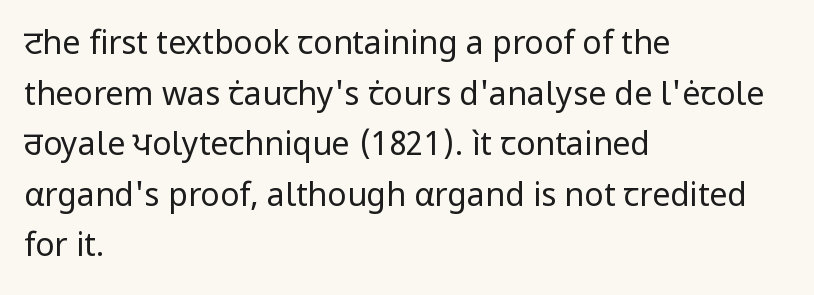
This sample has the flowing, uneven cadence of proportional lettering. Compared with typical paragraphs, the rows here are spaced about the same. A typesetter would call this zero additional tracking. No extra ink here — the face is not bold.
